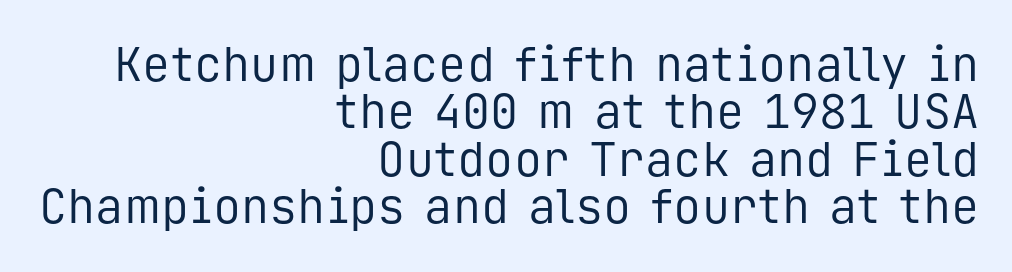
Q: Is the text bold? A: No.
Q: Is the text italic (slanted)? A: No, it is upright.
Q: Is the typeface a serif or a sans-serif typeface? A: Sans-serif.
Q: Is the text underlined? A: No.
Q: How is the paragraph aligned? A: Right-aligned.
Q: Is the spacing between letters normal or unusually wide? A: Normal.
Q: Is the spacing between lines tight, normal or loose? A: Tight.
Q: Width (condensed, normal, or wide)? A: Normal.
Q: Stroke contrast? A: Low.
Q: x-height? A: Medium.
Q: Monospaced? A: Yes.
